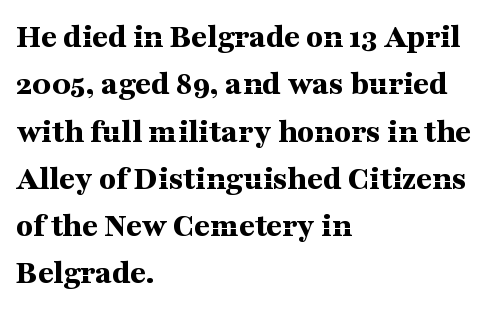
The image shows 34 px bold, wide serif type, upright; set left-aligned, normal line spacing (1.39x), normal letter spacing, not underlined; medium stroke contrast and a medium x-height.
